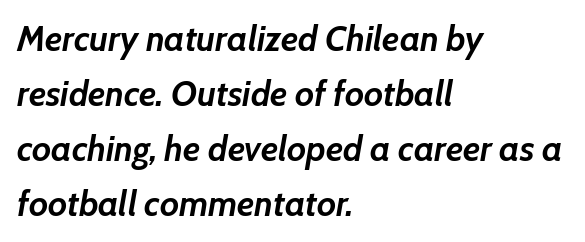
Q: Is the text bold? A: Yes.
Q: Is the text italic (slanted)? A: Yes, it leans right by about 7 degrees.
Q: Is the text underlined? A: No.
Q: How is the paragraph aligned? A: Left-aligned.
Q: Is the spacing between letters normal or unusually wide? A: Normal.
Q: Is the spacing between lines tight, normal or loose? A: Normal.
Q: Width (condensed, normal, or wide)? A: Normal.
Q: Stroke contrast? A: Low.
Q: x-height? A: Medium.
Q: Monospaced? A: No.
